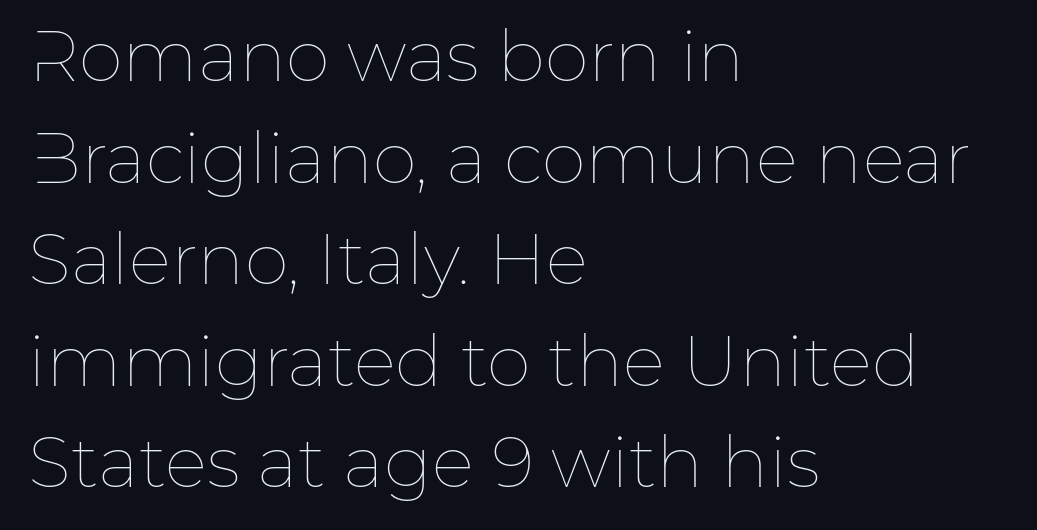
{"italic": "no", "bold": "no", "weight": "thin", "width": "normal", "stroke_contrast": "low", "x_height": "medium", "monospaced": "no", "underline": "no", "align": "left", "line_spacing": "normal", "line_spacing_ratio": 1.43, "letter_spacing": "normal", "letter_spacing_em": 0.0, "glyph_px": 71}
